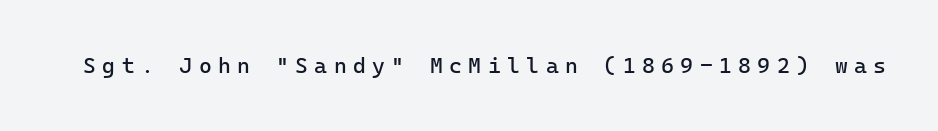
The image shows 22 px text type, upright; set unusually wide letter spacing (+0.29 em), not underlined.
